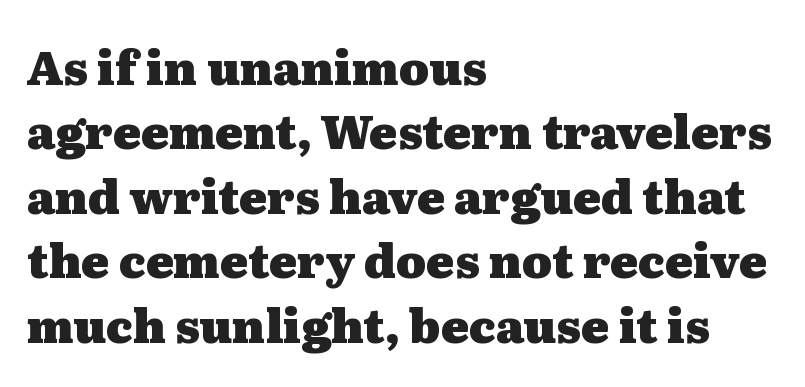
The image shows 46 px heavy, wide serif type, upright; set left-aligned, normal line spacing (1.4x), normal letter spacing, not underlined; medium stroke contrast and a medium x-height.
